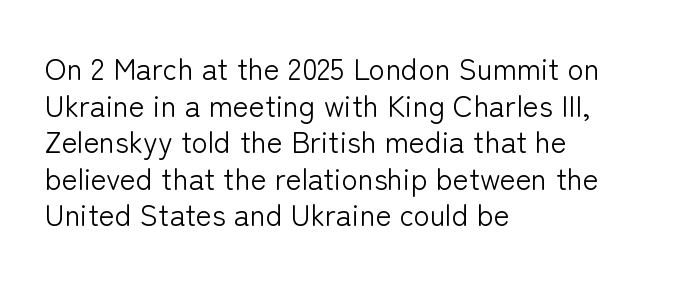
Q: Is the text bold? A: No.
Q: Is the text italic (slanted)? A: No, it is upright.
Q: Is the typeface a serif or a sans-serif typeface? A: Sans-serif.
Q: Is the text underlined? A: No.
Q: How is the paragraph aligned? A: Left-aligned.
Q: Is the spacing between letters normal or unusually wide? A: Normal.
Q: Width (condensed, normal, or wide)? A: Normal.
Q: Stroke contrast? A: Low.
Q: x-height? A: Medium.
Q: Monospaced? A: No.
